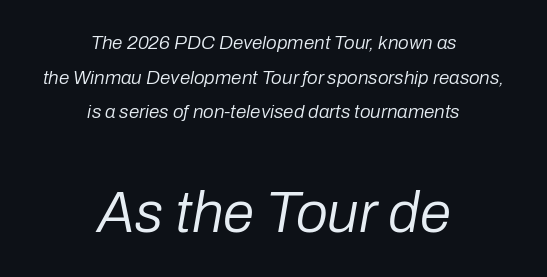
Q: Is the text bold? A: No.
Q: Is the text italic (slanted)? A: Yes, it leans right by about 10 degrees.
Q: Is the text underlined? A: No.
Q: How is the paragraph aligned? A: Centered.
Q: Is the spacing between letters normal or unusually wide? A: Normal.
Q: Which block of text is set in a larger size, the first (top) or the second (bottom)? A: The second (bottom) one.
Q: Width (condensed, normal, or wide)? A: Normal.
Q: Stroke contrast? A: Low.
Q: x-height? A: Medium.
Q: Monospaced? A: No.
